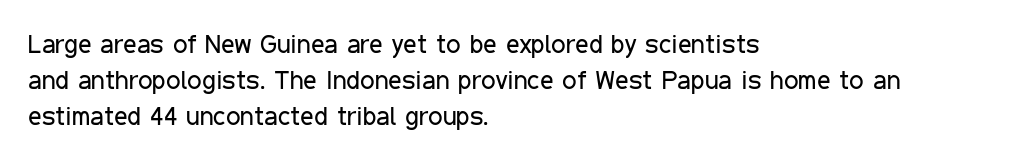
Teacher's note: observe the even left margin — that is flush-left alignment. Students, note that the glyphs here touch the page at normal intervals. Do the letters lean? They stand straight. Descenders hang freely into open space. Stem width sits at or under what a default text font uses.
